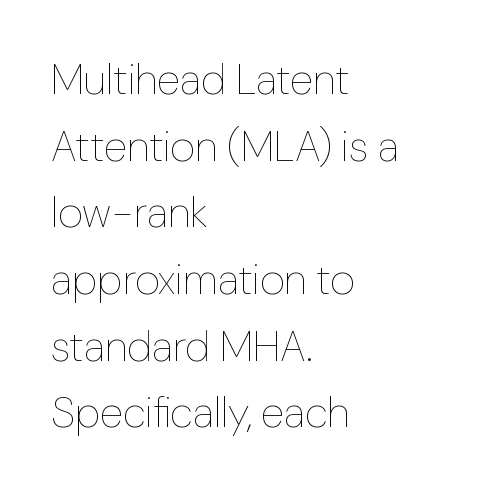
{"italic": "no", "bold": "no", "weight": "thin", "width": "normal", "stroke_contrast": "low", "x_height": "medium", "monospaced": "no", "underline": "no", "align": "left", "line_spacing": "normal", "line_spacing_ratio": 1.55, "letter_spacing": "normal", "letter_spacing_em": 0.0, "glyph_px": 43}
